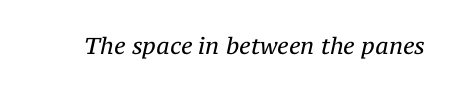
Each stroke keeps to a modest, everyday thickness or less. In terms of posture, this sample is oblique. Honestly, there is no underline to notice here at all. The horizontal fit of the characters is conventional and even.
